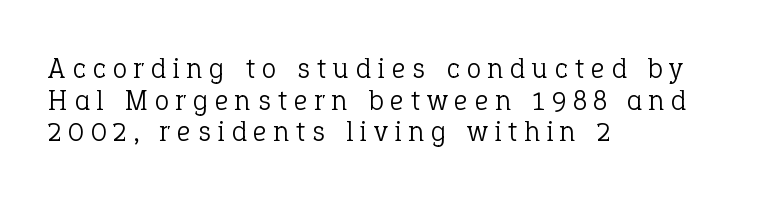
The image shows 29 px light serif type, upright; set left-aligned, tight line spacing (1.09x), unusually wide letter spacing (+0.25 em), not underlined; low stroke contrast and a medium x-height.
